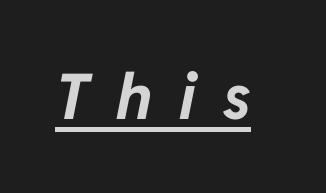
The image shows 63 px bold type, italic (leaning right); set unusually wide letter spacing (+0.43 em), underlined; low stroke contrast and a medium x-height.
